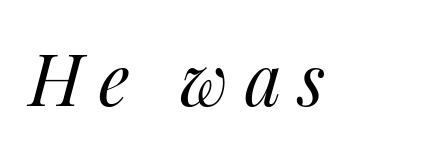
The image shows 71 px regular-weight type, italic (leaning right); set unusually wide letter spacing (+0.23 em), not underlined; medium stroke contrast and a medium x-height.
